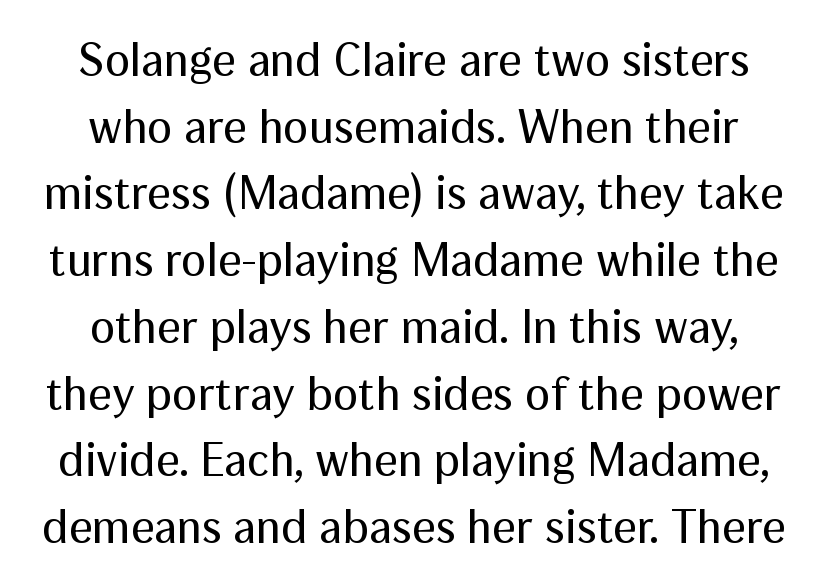
Q: Is the text bold? A: No.
Q: Is the text italic (slanted)? A: No, it is upright.
Q: Is the typeface a serif or a sans-serif typeface? A: Sans-serif.
Q: Is the text underlined? A: No.
Q: How is the paragraph aligned? A: Centered.
Q: Is the spacing between letters normal or unusually wide? A: Normal.
Q: Is the spacing between lines tight, normal or loose? A: Normal.
Q: Width (condensed, normal, or wide)? A: Normal.
Q: Stroke contrast? A: Medium.
Q: x-height? A: Medium.
Q: Monospaced? A: No.
